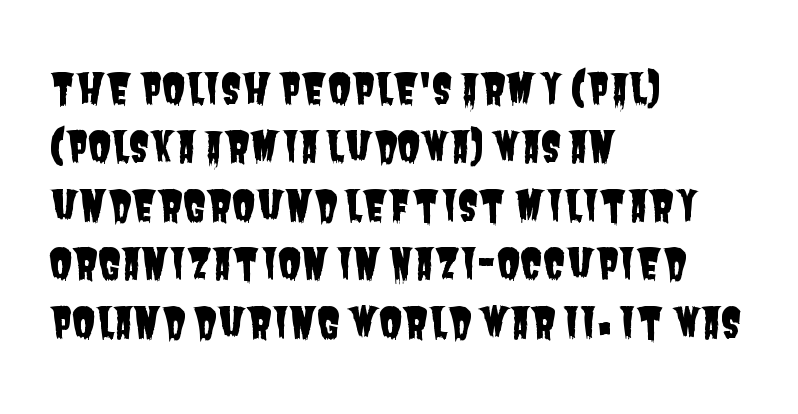
The rendering uses natural spacing where letterforms have individual widths. What stands out about the letter spacing? Nothing — it is the standard amount. Caption: multi-line text, flush left, ragged right. A bare baseline throughout the passage. The leading is moderate, giving the passage an even texture.
